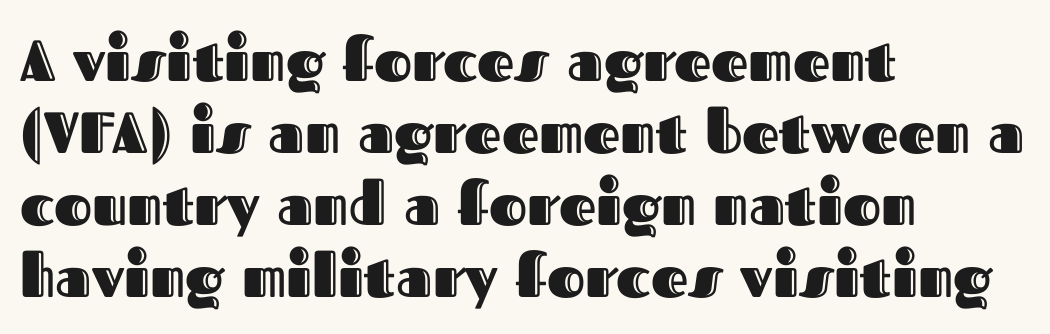
{"italic": "no", "width": "normal", "x_height": "medium", "monospaced": "no", "underline": "no", "align": "left", "line_spacing_ratio": 1.24, "letter_spacing": "normal", "letter_spacing_em": 0.0, "glyph_px": 58}
